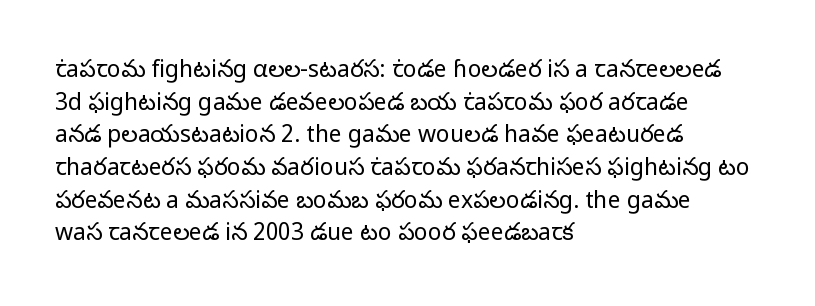
{"italic": "no", "bold": "no", "underline": "no", "align": "left", "line_spacing": "normal", "line_spacing_ratio": 1.42, "letter_spacing": "normal", "letter_spacing_em": 0.0, "glyph_px": 23}
